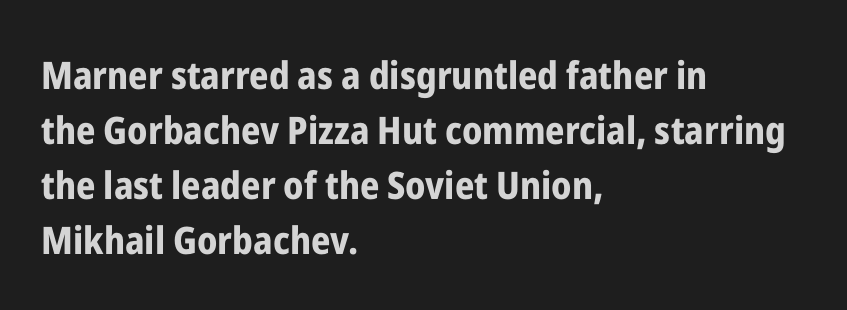
{"serif": "no", "italic": "no", "bold": "yes", "weight": "bold", "width": "condensed", "stroke_contrast": "low", "x_height": "medium", "monospaced": "no", "underline": "no", "align": "left", "line_spacing": "normal", "line_spacing_ratio": 1.45, "letter_spacing": "normal", "letter_spacing_em": 0.0, "glyph_px": 38}
